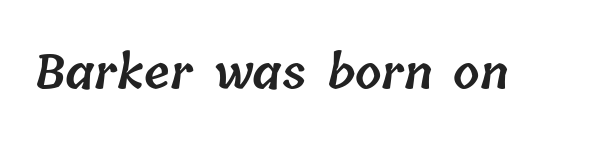
Q: Is the text bold? A: Semi-bold.
Q: Is the text underlined? A: No.
Q: Is the spacing between letters normal or unusually wide? A: Normal.
Q: Width (condensed, normal, or wide)? A: Normal.
Q: Stroke contrast? A: Low.
Q: x-height? A: Medium.
Q: Monospaced? A: No.
